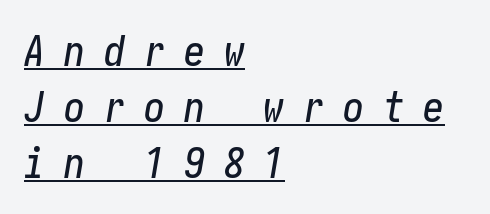
The designer left line spacing at the default. The string is rendered with underlining switched on. Rendered with sloped, italic letterforms. Is the block centered? No — it sits flush against the left margin. The tracking jumps out immediately: characters are airy and widely separated.
